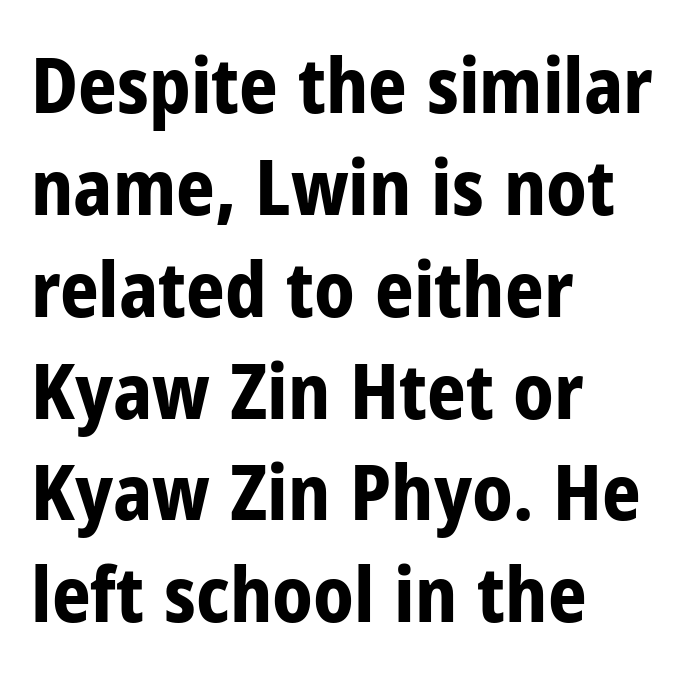
Normally led — the rows are evenly, conventionally spaced. Check under the words: just untouched page. As a designer I'd log this as weight 700, bold. The gaps between neighbouring characters are ordinary and unremarkable. Casual observation: everything's shoved over to the left.
